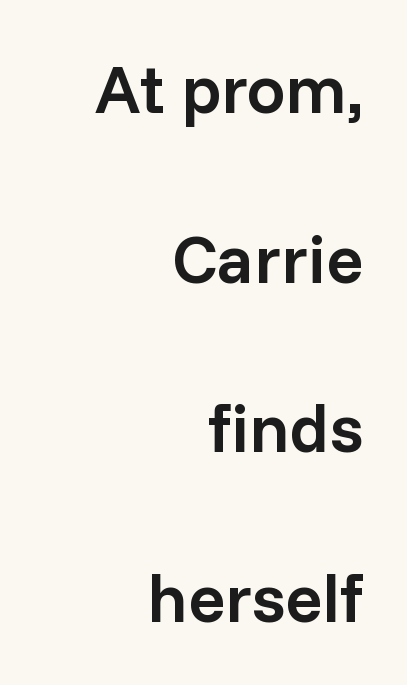
{"serif": "no", "italic": "no", "bold": "semi", "weight": "semibold", "width": "normal", "stroke_contrast": "low", "x_height": "medium", "monospaced": "no", "underline": "no", "align": "right", "line_spacing": "loose", "line_spacing_ratio": 2.46, "letter_spacing": "normal", "letter_spacing_em": 0.0, "glyph_px": 69}
